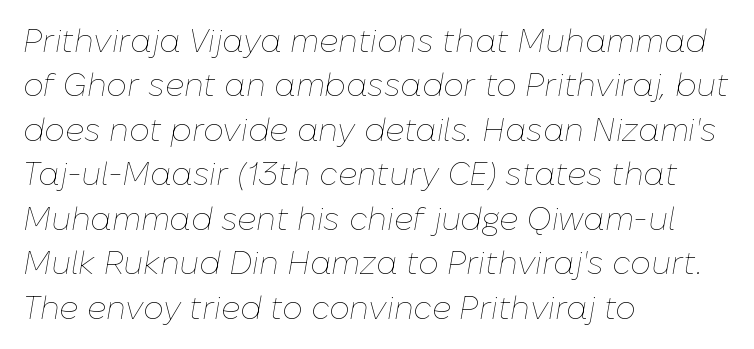
Q: Is the text bold? A: No.
Q: Is the text italic (slanted)? A: Yes, it leans right by about 10 degrees.
Q: Is the text underlined? A: No.
Q: How is the paragraph aligned? A: Left-aligned.
Q: Is the spacing between letters normal or unusually wide? A: Normal.
Q: Is the spacing between lines tight, normal or loose? A: Normal.
Q: Width (condensed, normal, or wide)? A: Normal.
Q: Stroke contrast? A: Low.
Q: x-height? A: Medium.
Q: Monospaced? A: No.
